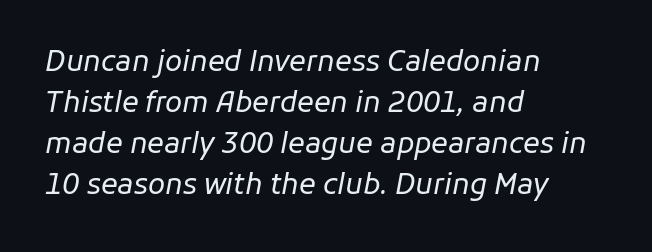
Q: Is the text bold? A: No.
Q: Is the text italic (slanted)? A: Yes, it leans right by about 11 degrees.
Q: Is the text underlined? A: No.
Q: How is the paragraph aligned? A: Left-aligned.
Q: Is the spacing between letters normal or unusually wide? A: Normal.
Q: Is the spacing between lines tight, normal or loose? A: Normal.
Q: Width (condensed, normal, or wide)? A: Normal.
Q: Stroke contrast? A: Low.
Q: x-height? A: Medium.
Q: Monospaced? A: No.
